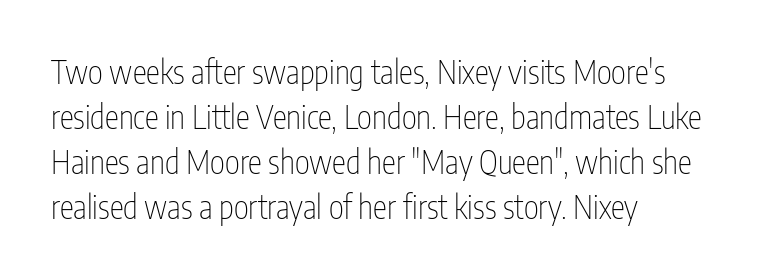
Q: Is the text bold? A: No.
Q: Is the text italic (slanted)? A: No, it is upright.
Q: Is the typeface a serif or a sans-serif typeface? A: Sans-serif.
Q: Is the text underlined? A: No.
Q: How is the paragraph aligned? A: Left-aligned.
Q: Is the spacing between letters normal or unusually wide? A: Normal.
Q: Is the spacing between lines tight, normal or loose? A: Normal.
Q: Width (condensed, normal, or wide)? A: Condensed.
Q: Stroke contrast? A: Low.
Q: x-height? A: Medium.
Q: Monospaced? A: No.
